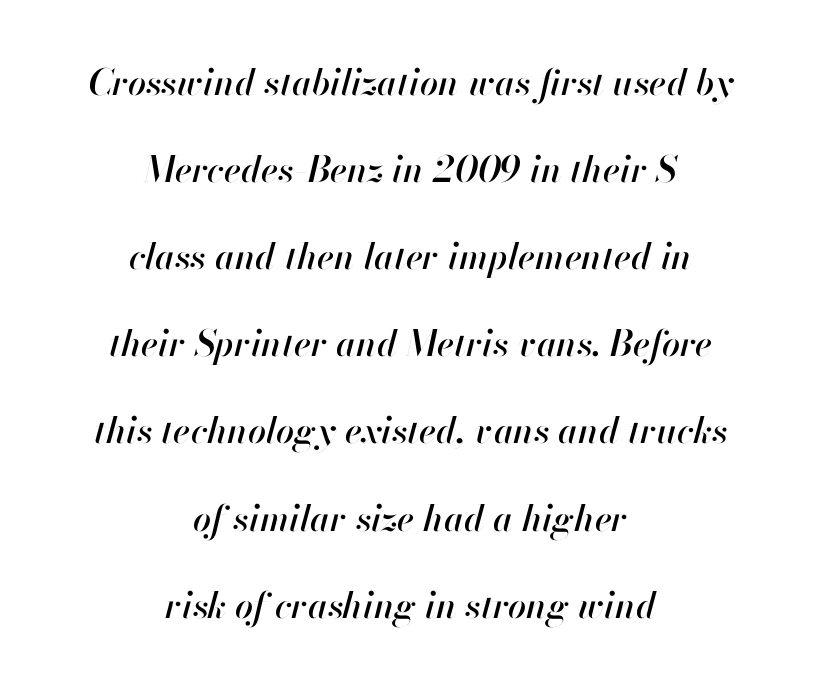
Varying glyph widths throughout — classic text-font behaviour. Reading down the column, the eye jumps a long way to each next line. The setting favours the middle, as headings and verse often do. A typesetter would call this zero additional tracking. The whole block is typeset with a tilt. Underline: absent.
